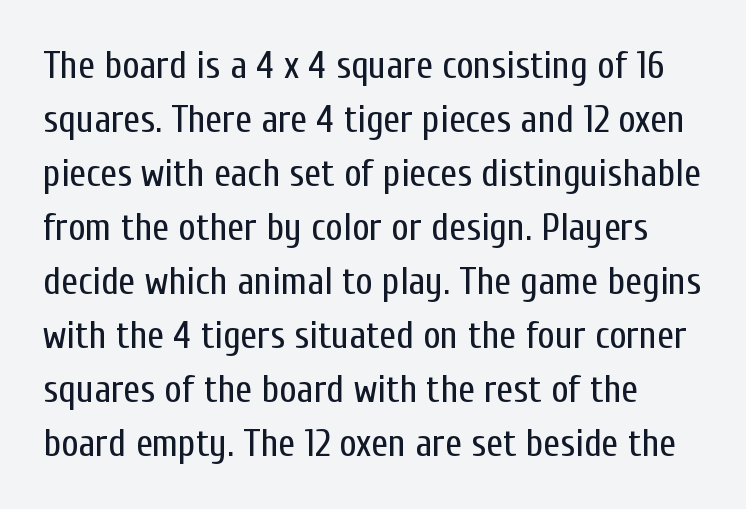
The strip under each line holds only bare page. Successive baselines arrive at the customary interval. Each stroke keeps to a modest, everyday thickness or less. Looks like regular typesetting: each glyph gets only the width it needs.
